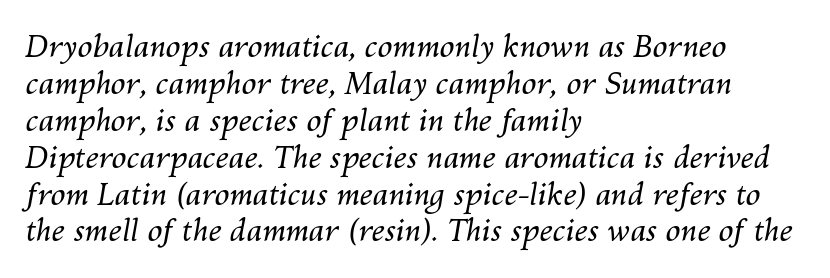
The font is comparable to plain body text, perhaps lighter. You could call the tracking neutral — neither tight nor loose. Descender tails drop into unmarked territory. The lettering tilts uniformly, giving the passage an italic look.
